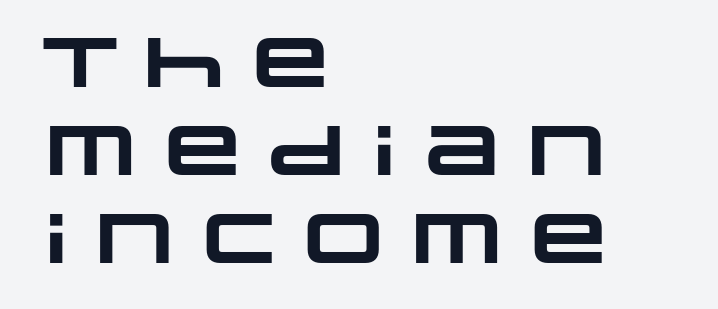
Stroke thickness is high; the sample reads as a true bold. Caption: standard tracking, unaltered. The characters display no serif detailing; their extremities are plain. Notice how descenders clear the ascenders below comfortably — that's standard leading. No word sits above an underline.
